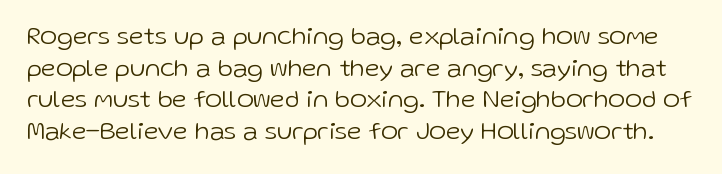
The image shows 26 px text type, upright; set line spacing 1.22x, normal letter spacing, not underlined.
